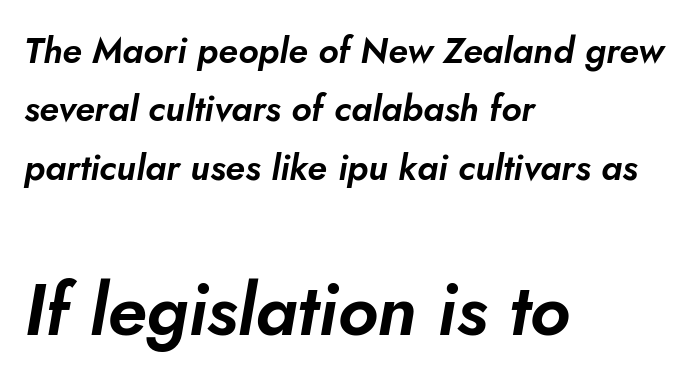
{"italic": "yes", "lean": "right", "slant_degrees": 10, "width": "normal", "stroke_contrast": "low", "x_height": "small", "monospaced": "no", "underline": "no", "align": "left", "line_spacing": "normal", "line_spacing_ratio": 1.62, "letter_spacing": "normal", "letter_spacing_em": 0.0, "larger_block": "second", "size_ratio": 2.0, "glyph_px": 72}
